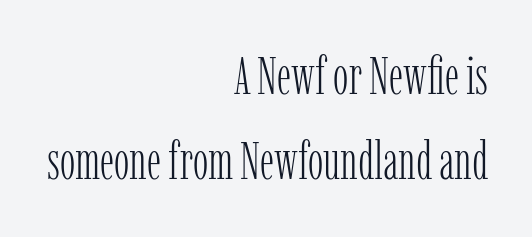
{"serif": "yes", "italic": "no", "bold": "no", "weight": "light", "width": "condensed", "stroke_contrast": "low", "x_height": "medium", "monospaced": "no", "underline": "no", "align": "right", "line_spacing": "normal", "line_spacing_ratio": 1.64, "letter_spacing": "normal", "letter_spacing_em": 0.0, "glyph_px": 52}
